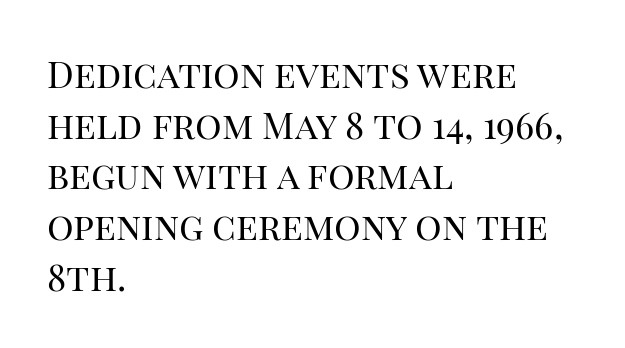
{"serif": "yes", "italic": "no", "bold": "no", "weight": "regular", "width": "normal", "stroke_contrast": "high", "x_height": "large", "monospaced": "no", "underline": "no", "align": "left", "line_spacing": "normal", "line_spacing_ratio": 1.37, "letter_spacing": "normal", "letter_spacing_em": 0.0, "glyph_px": 37}
